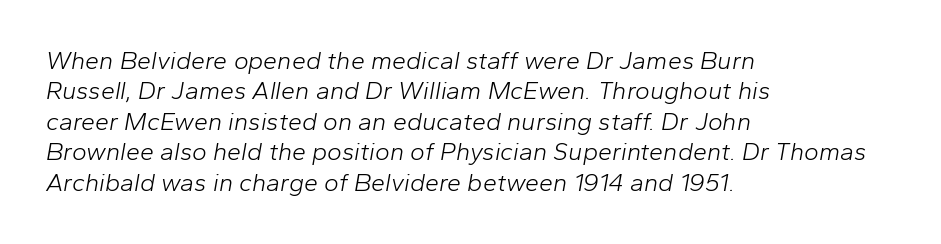
{"italic": "yes", "lean": "right", "slant_degrees": 10, "bold": "no", "underline": "no", "align": "left", "line_spacing_ratio": 1.22, "letter_spacing": "normal", "letter_spacing_em": 0.0, "glyph_px": 25}
